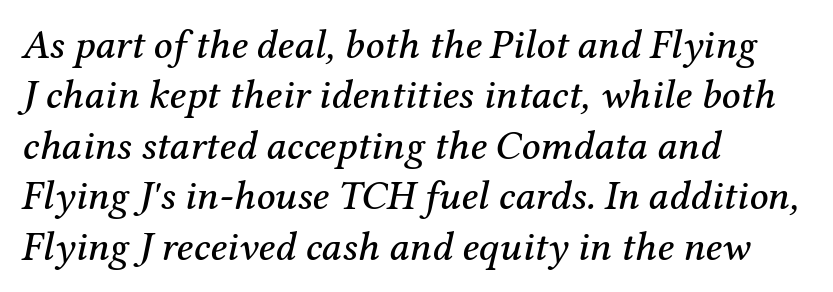
The passage shown leans; its letterforms are oblique. This sample has the flowing, uneven cadence of proportional lettering. How are the letters spaced? Ordinarily, with no added tracking. Decoration check: the copy has no underline. Teacher's note: observe the even left margin — that is flush-left alignment. Little horizontal feet cap the strokes, marking this as serif type.
